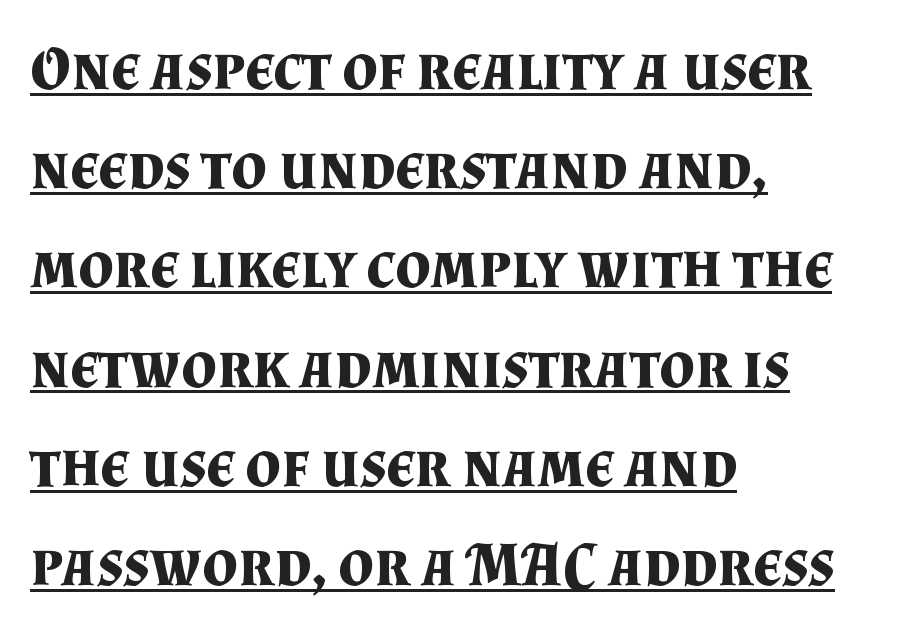
The image shows 62 px bold serif type, upright; set left-aligned, normal line spacing (1.6x), normal letter spacing, underlined; medium stroke contrast and a small x-height.
